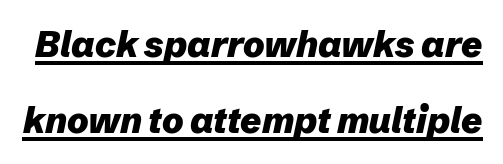
Q: Is the text bold? A: Yes.
Q: Is the text italic (slanted)? A: Yes, it leans right by about 12 degrees.
Q: Is the text underlined? A: Yes.
Q: Is the spacing between letters normal or unusually wide? A: Normal.
Q: Is the spacing between lines tight, normal or loose? A: Loose.
Q: Width (condensed, normal, or wide)? A: Normal.
Q: Stroke contrast? A: Low.
Q: x-height? A: Medium.
Q: Monospaced? A: No.
